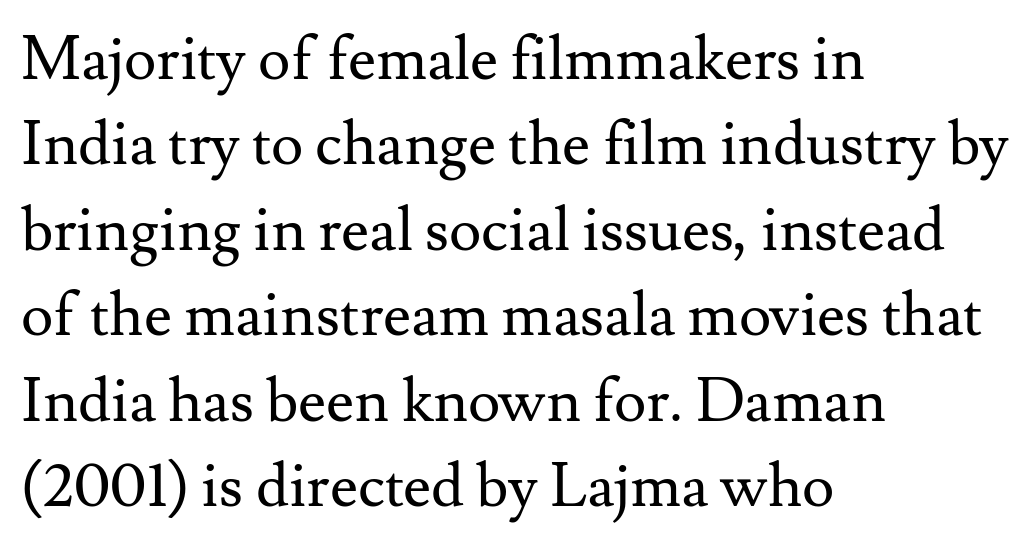
Nothing unusual about the tracking: characters are spaced as the font intends. Character widths vary here, with narrow letters taking less room than wide ones. On a weight scale, this lands at 450 or below. You can tell from the footed stems that serif type was used. The lines in this sample share a left origin and differ only in where they stop.
